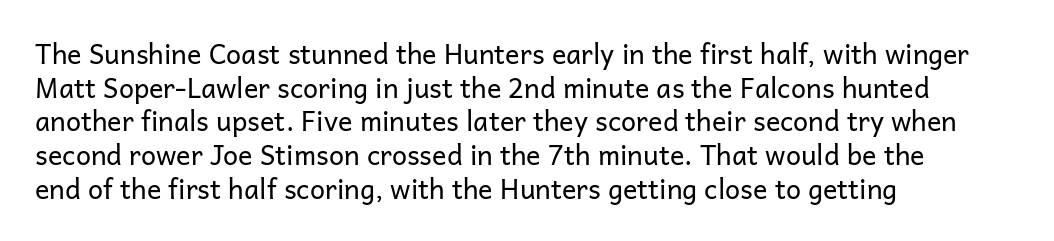
Q: Is the text bold? A: No.
Q: Is the text italic (slanted)? A: No, it is upright.
Q: Is the text underlined? A: No.
Q: How is the paragraph aligned? A: Left-aligned.
Q: Is the spacing between letters normal or unusually wide? A: Normal.
Q: Is the spacing between lines tight, normal or loose? A: Normal.
